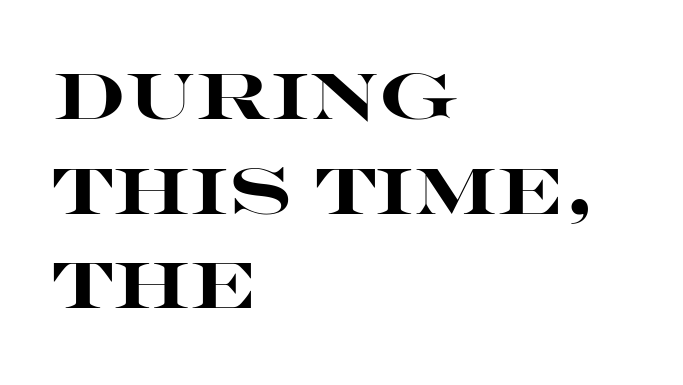
The image shows 64 px heavy, wide type, upright; set left-aligned, normal line spacing (1.48x), normal letter spacing, not underlined; high stroke contrast and a large x-height.
